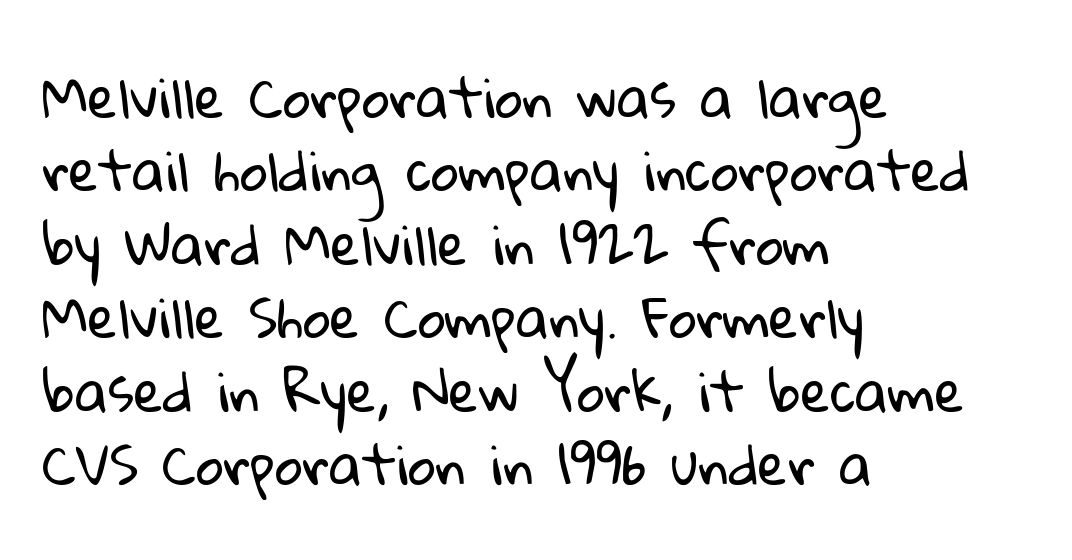
Q: Is the text bold? A: No.
Q: Is the typeface a serif or a sans-serif typeface? A: Sans-serif.
Q: Is the text underlined? A: No.
Q: How is the paragraph aligned? A: Left-aligned.
Q: Is the spacing between letters normal or unusually wide? A: Normal.
Q: Is the spacing between lines tight, normal or loose? A: Normal.
Q: Width (condensed, normal, or wide)? A: Normal.
Q: Stroke contrast? A: Low.
Q: x-height? A: Medium.
Q: Monospaced? A: No.
